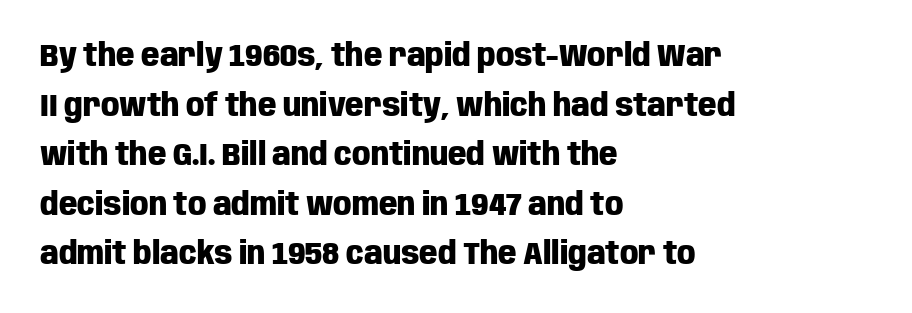
Q: Is the text bold? A: Yes.
Q: Is the text italic (slanted)? A: No, it is upright.
Q: Is the typeface a serif or a sans-serif typeface? A: Sans-serif.
Q: Is the text underlined? A: No.
Q: How is the paragraph aligned? A: Left-aligned.
Q: Is the spacing between letters normal or unusually wide? A: Normal.
Q: Is the spacing between lines tight, normal or loose? A: Normal.
Q: Width (condensed, normal, or wide)? A: Condensed.
Q: Stroke contrast? A: Low.
Q: x-height? A: Large.
Q: Monospaced? A: No.
